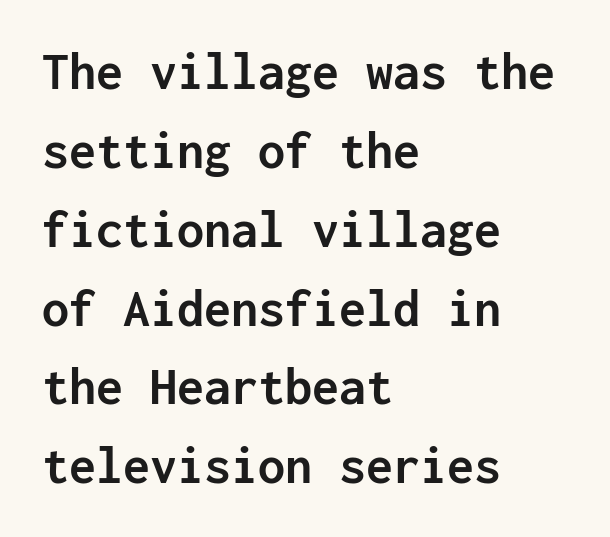
The image shows 54 px semibold sans-serif type, upright, monospaced; set left-aligned, normal line spacing (1.46x), normal letter spacing, not underlined; low stroke contrast and a medium x-height.
